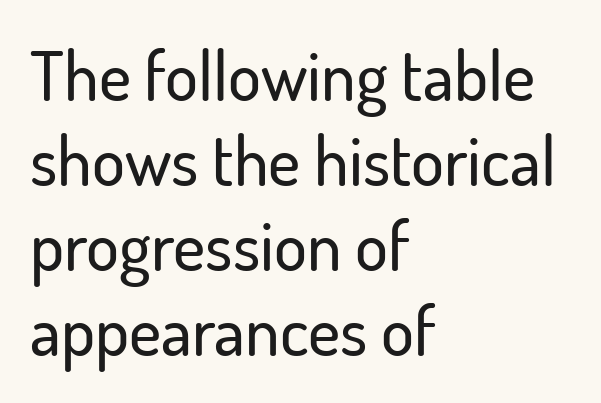
The image shows 69 px sans-serif type, upright; set left-aligned, line spacing 1.23x, normal letter spacing, not underlined; low stroke contrast and a small x-height.
